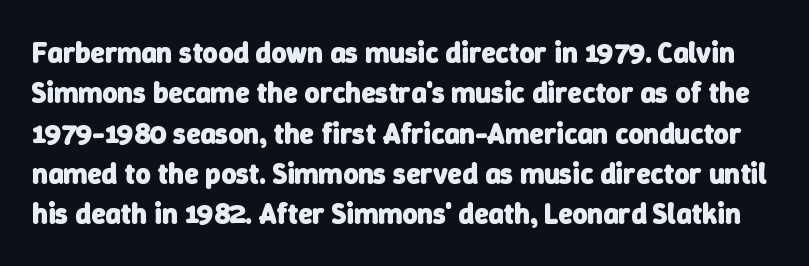
Descender tails drop into unmarked territory. I'd describe the lettering as bold — thick and assertive. Caption: standard tracking, unaltered. The letters carry no serifs — their stems end cleanly without finishing strokes. The passage shown stacks its lines at a standard gap.
